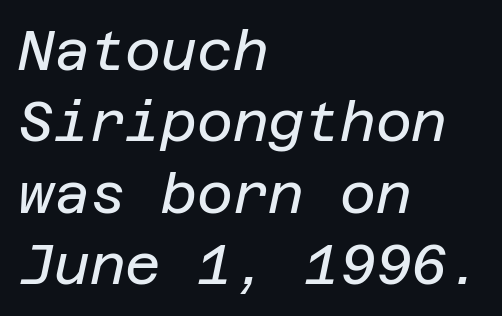
{"italic": "yes", "lean": "right", "slant_degrees": 12, "bold": "no", "weight": "regular", "width": "normal", "stroke_contrast": "low", "x_height": "large", "underline": "no", "align": "left", "line_spacing": "normal", "line_spacing_ratio": 1.3, "letter_spacing": "normal", "letter_spacing_em": 0.0, "glyph_px": 55}
